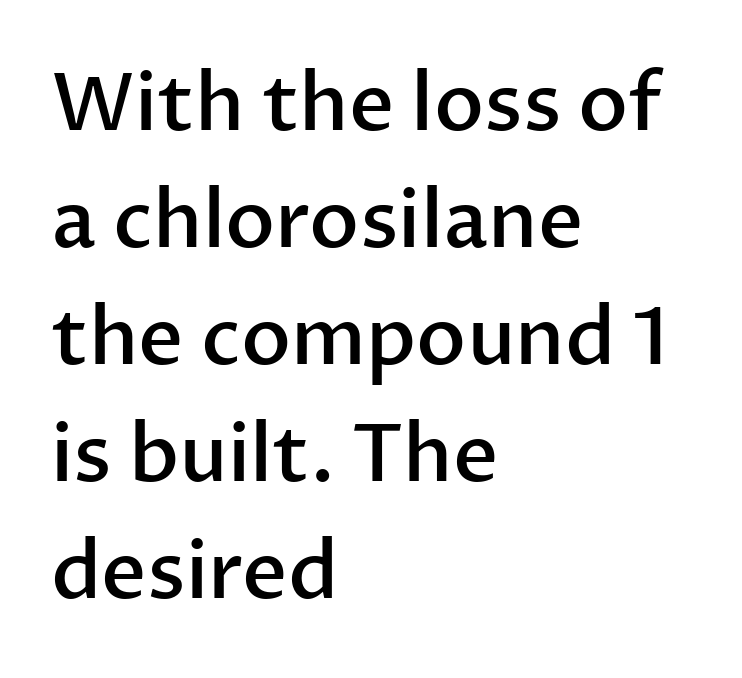
Q: Is the text bold? A: Semi-bold.
Q: Is the text italic (slanted)? A: No, it is upright.
Q: Is the typeface a serif or a sans-serif typeface? A: Sans-serif.
Q: Is the text underlined? A: No.
Q: How is the paragraph aligned? A: Left-aligned.
Q: Is the spacing between letters normal or unusually wide? A: Normal.
Q: Is the spacing between lines tight, normal or loose? A: Normal.
Q: Width (condensed, normal, or wide)? A: Normal.
Q: Stroke contrast? A: Low.
Q: x-height? A: Medium.
Q: Monospaced? A: No.
